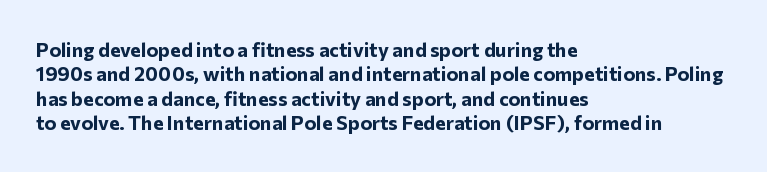
In terms of weight, the rendering is a true, heavy bold. In CSS terms this would be text-align: left. This rendering leaves character spacing at its baseline value. Honestly, there is no underline to notice here at all. The typography opts for an upright posture over an oblique one.
